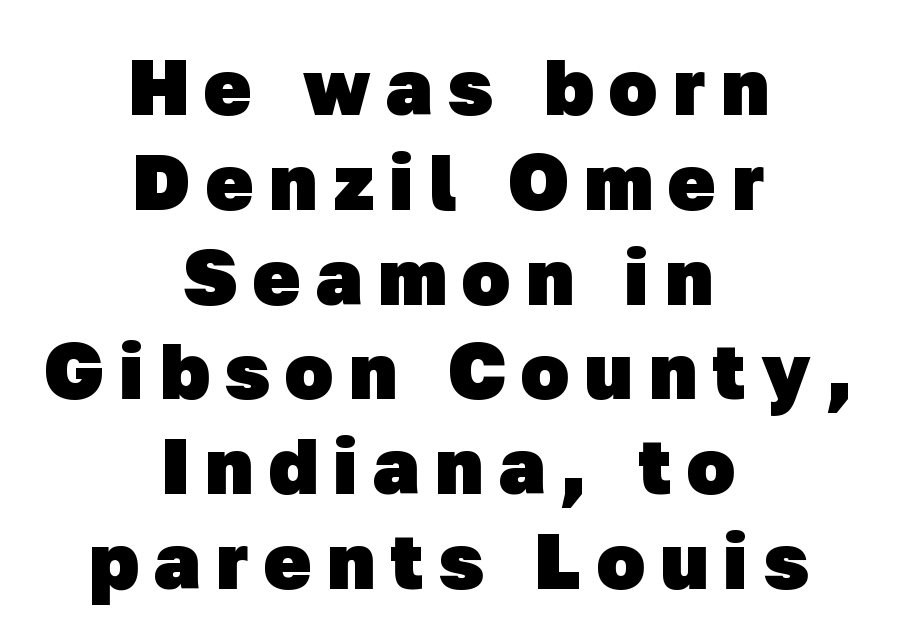
Q: Is the text bold? A: Yes.
Q: Is the typeface a serif or a sans-serif typeface? A: Sans-serif.
Q: Is the text underlined? A: No.
Q: How is the paragraph aligned? A: Centered.
Q: Is the spacing between letters normal or unusually wide? A: Unusually wide.
Q: Width (condensed, normal, or wide)? A: Normal.
Q: Stroke contrast? A: Low.
Q: x-height? A: Medium.
Q: Monospaced? A: No.
